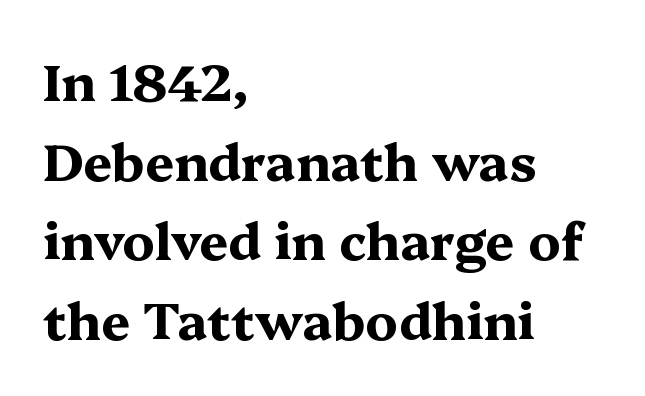
The image shows 51 px bold, wide serif type, upright; set left-aligned, normal line spacing (1.56x), normal letter spacing, not underlined; medium stroke contrast and a medium x-height.
